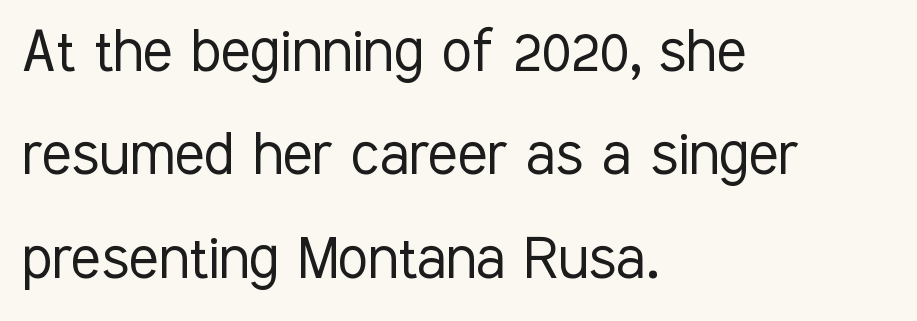
Q: Is the text bold? A: No.
Q: Is the text italic (slanted)? A: No, it is upright.
Q: Is the typeface a serif or a sans-serif typeface? A: Sans-serif.
Q: Is the text underlined? A: No.
Q: How is the paragraph aligned? A: Left-aligned.
Q: Is the spacing between letters normal or unusually wide? A: Normal.
Q: Is the spacing between lines tight, normal or loose? A: Normal.
Q: Width (condensed, normal, or wide)? A: Condensed.
Q: Stroke contrast? A: Low.
Q: x-height? A: Medium.
Q: Monospaced? A: No.
